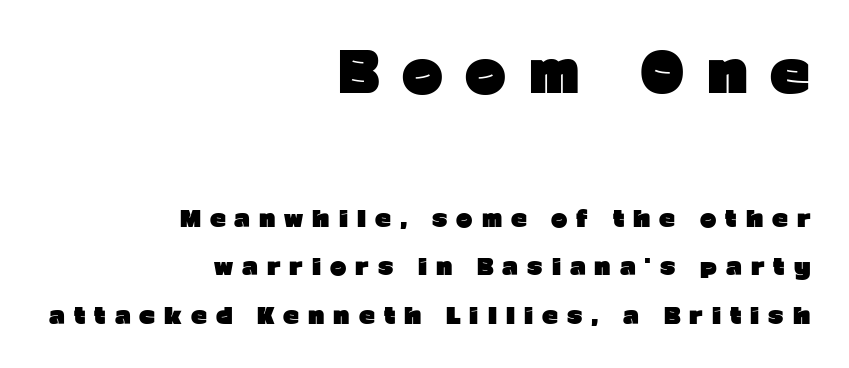
Q: Is the text bold? A: Yes.
Q: Is the text italic (slanted)? A: No, it is upright.
Q: Is the typeface a serif or a sans-serif typeface? A: Sans-serif.
Q: Is the text underlined? A: No.
Q: How is the paragraph aligned? A: Right-aligned.
Q: Is the spacing between letters normal or unusually wide? A: Unusually wide.
Q: Is the spacing between lines tight, normal or loose? A: Loose.
Q: Which block of text is set in a larger size, the first (top) or the second (bottom)? A: The first (top) one.
Q: Width (condensed, normal, or wide)? A: Normal.
Q: Stroke contrast? A: Low.
Q: x-height? A: Medium.
Q: Monospaced? A: No.
